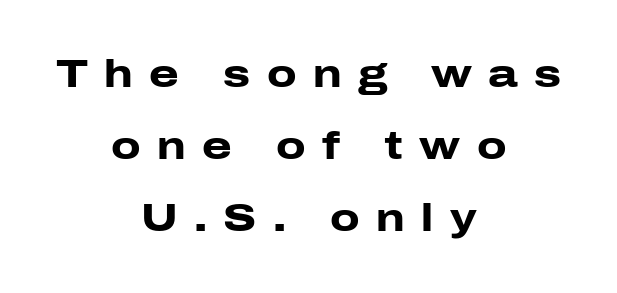
Unlike a traditional serif, this face leaves its strokes unadorned. Spacing between characters has been opened up far beyond the box default. In terms of leading, this rendering errs on the spacious side. Bold? Absolutely — the strokes are thick and heavy. The zone under the glyphs is completely vacant. The setting favours the middle, as headings and verse often do.
